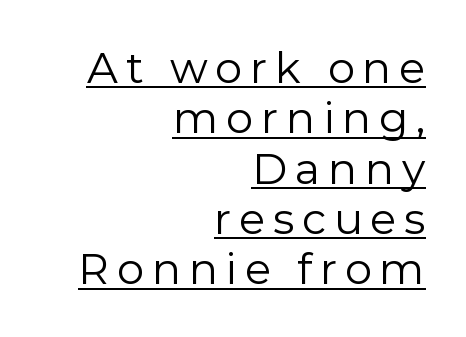
Is the type heavy? It reads as light-to-regular instead. Upright lettering throughout. The passage shown is underscored from start to finish. Which margin do the lines hug? The right one — the left edge is uneven. Proportional: the letters do not fall into vertical columns. Each letter's strokes conclude bluntly, with no projecting serifs.
